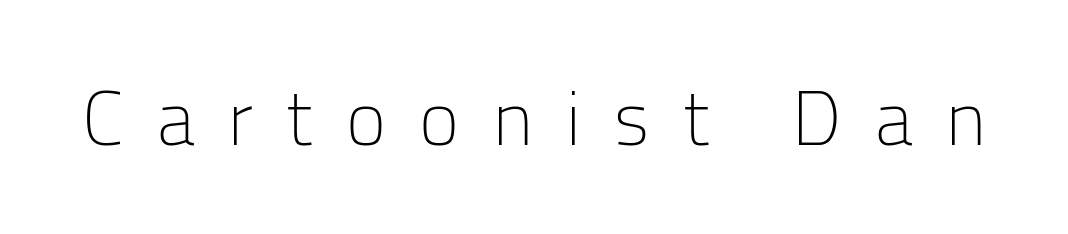
{"serif": "no", "italic": "no", "bold": "no", "weight": "light", "width": "normal", "stroke_contrast": "low", "x_height": "medium", "monospaced": "no", "underline": "no", "letter_spacing": "wide", "letter_spacing_em": 0.44, "glyph_px": 76}
